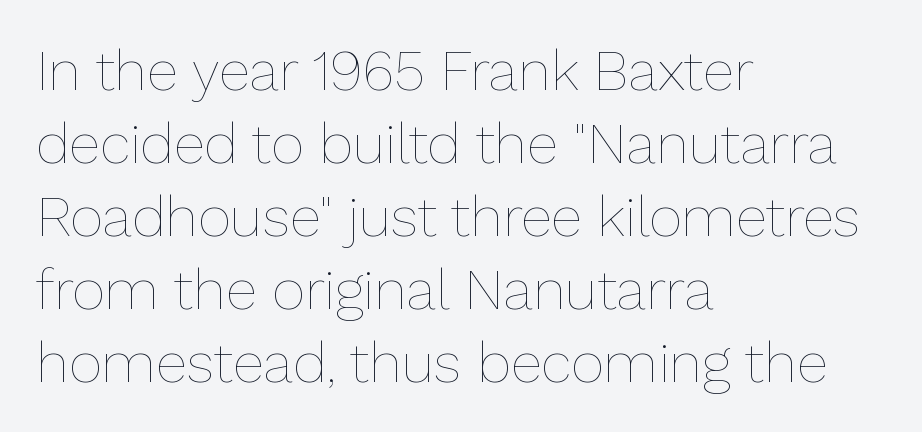
The image shows 57 px thin type, upright; set left-aligned, normal line spacing (1.28x), normal letter spacing, not underlined; low stroke contrast and a medium x-height.
